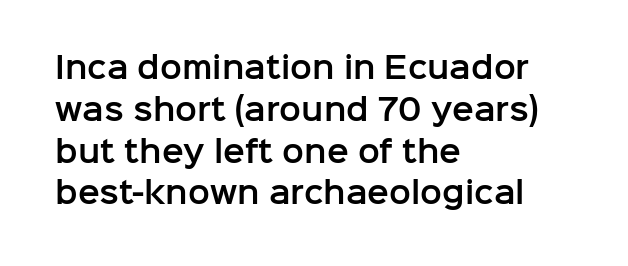
Q: Is the text italic (slanted)? A: No, it is upright.
Q: Is the typeface a serif or a sans-serif typeface? A: Sans-serif.
Q: Is the text underlined? A: No.
Q: How is the paragraph aligned? A: Left-aligned.
Q: Is the spacing between letters normal or unusually wide? A: Normal.
Q: Is the spacing between lines tight, normal or loose? A: Normal.
Q: Width (condensed, normal, or wide)? A: Normal.
Q: Stroke contrast? A: Low.
Q: x-height? A: Medium.
Q: Monospaced? A: No.
